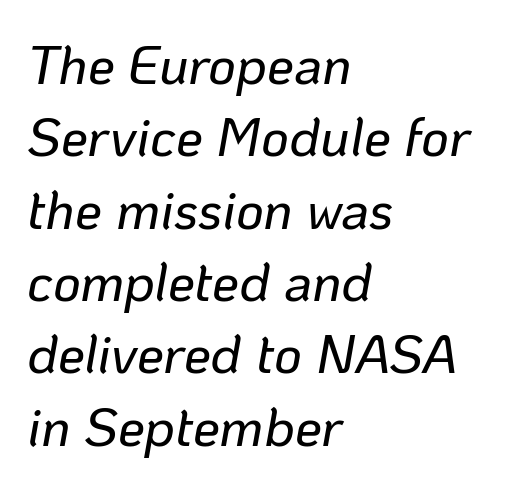
{"italic": "yes", "lean": "right", "slant_degrees": 10, "width": "normal", "stroke_contrast": "low", "x_height": "medium", "monospaced": "no", "underline": "no", "align": "left", "line_spacing": "normal", "line_spacing_ratio": 1.34, "letter_spacing": "normal", "letter_spacing_em": 0.0, "glyph_px": 54}
